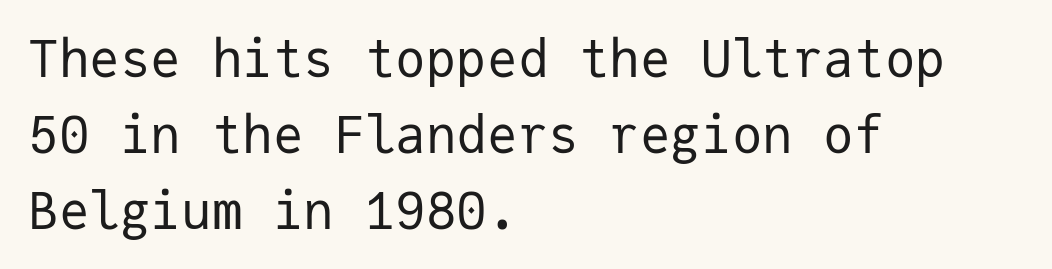
A typesetter would label this face a sans. Looks like terminal output: every glyph gets an equal slot. Each word holds together tightly as a unit, with standard inter-letter gaps. The letters stand upright; this is a roman face. The paragraph shown leans on its left margin. The specimen omits any rule beneath the text block's lines.
